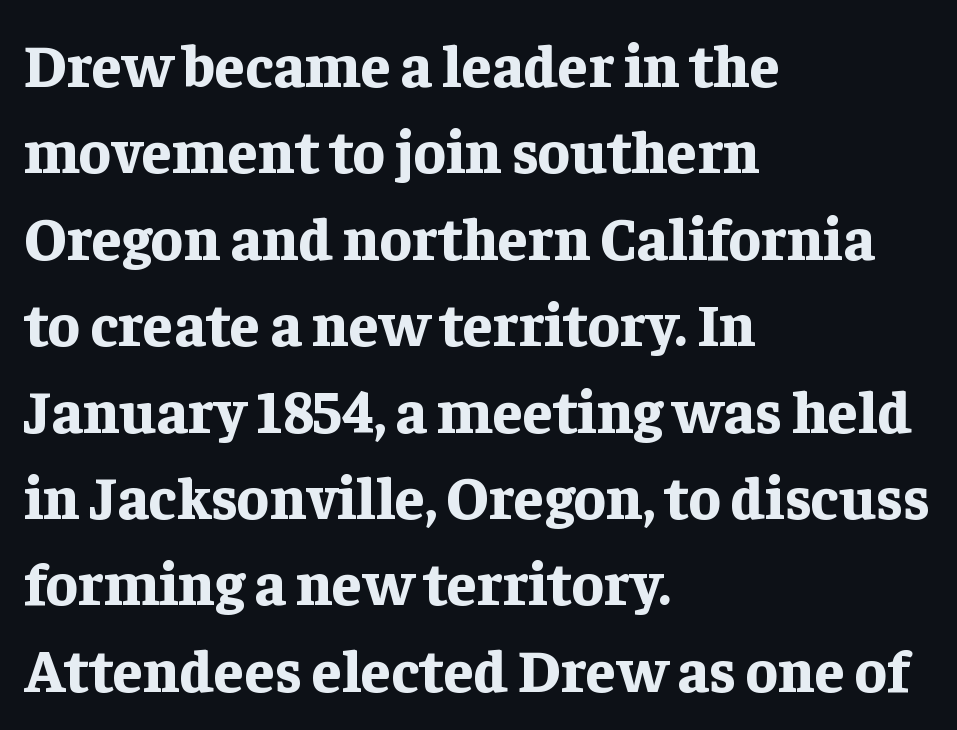
The image shows 60 px bold serif type, upright; set left-aligned, normal line spacing (1.44x), normal letter spacing, not underlined; low stroke contrast and a medium x-height.
